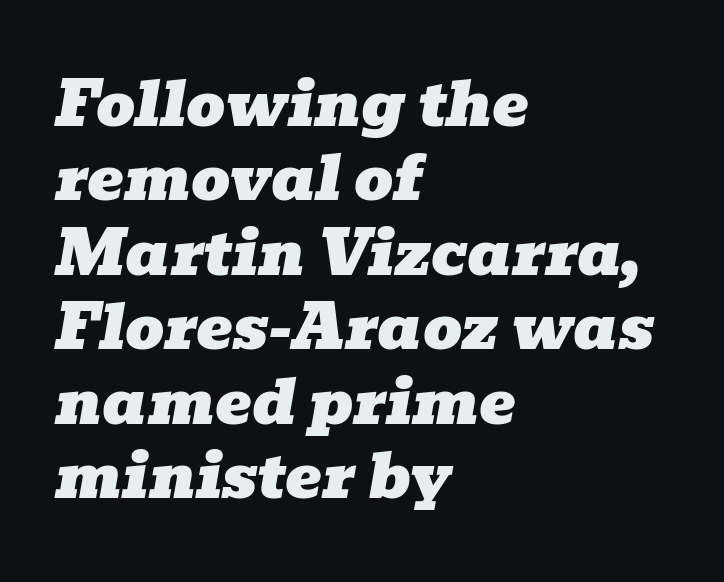
{"serif": "yes", "italic": "yes", "lean": "right", "slant_degrees": 10, "width": "wide", "stroke_contrast": "low", "x_height": "medium", "monospaced": "no", "underline": "no", "align": "left", "line_spacing_ratio": 1.22, "letter_spacing": "normal", "letter_spacing_em": 0.0, "glyph_px": 61}
